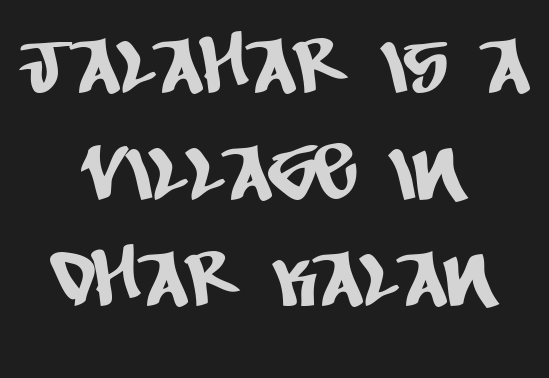
Q: Is the typeface a serif or a sans-serif typeface? A: Sans-serif.
Q: Is the text underlined? A: No.
Q: How is the paragraph aligned? A: Centered.
Q: Is the spacing between letters normal or unusually wide? A: Normal.
Q: Is the spacing between lines tight, normal or loose? A: Normal.
Q: Width (condensed, normal, or wide)? A: Condensed.
Q: Stroke contrast? A: Low.
Q: x-height? A: Large.
Q: Monospaced? A: No.
